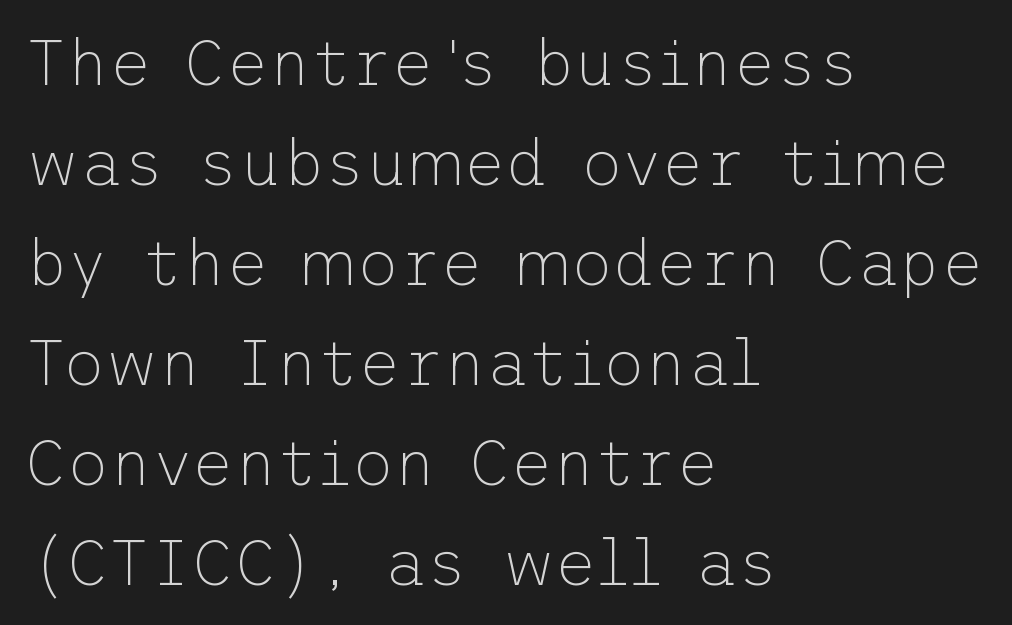
The strokes carry an ordinary text weight at most. Between one letter and the next there's only the usual sliver of space. Honestly, there is no underline to notice here at all. This sample keeps an unexceptional amount of space between lines.
